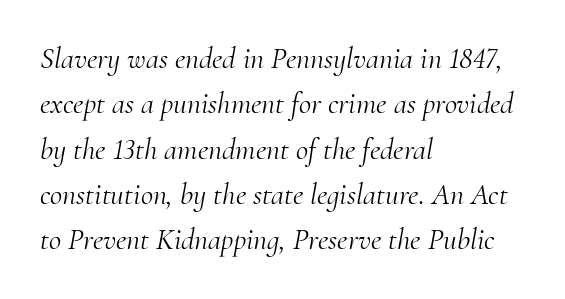
The image shows 30 px light serif type, italic (leaning right); set left-aligned, normal line spacing (1.51x), normal letter spacing, not underlined; medium stroke contrast and a small x-height.
